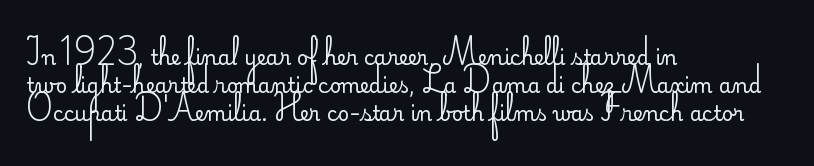
{"italic": "no", "bold": "no", "underline": "no", "align": "left", "line_spacing": "normal", "line_spacing_ratio": 1.39, "letter_spacing": "normal", "letter_spacing_em": 0.0, "glyph_px": 20}
